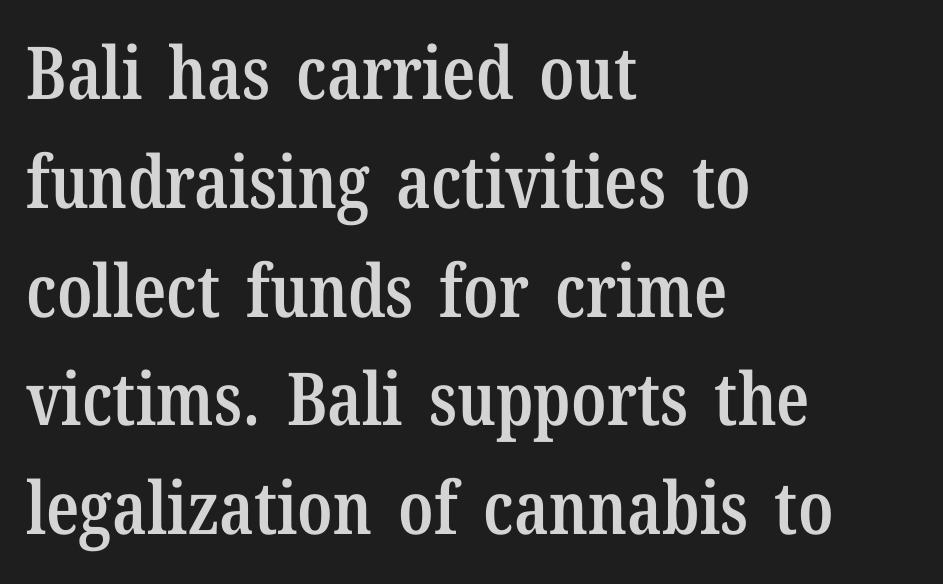
This rendering leaves character spacing at its baseline value. The letters advance in unequal steps, a hallmark of proportional type. Beneath every word, the page is bare. Caption: multi-line text, flush left, ragged right. Is the type bold? Partly — it's a semibold, heavier than regular but not fully bold. Note: serifs present on the glyphs.
